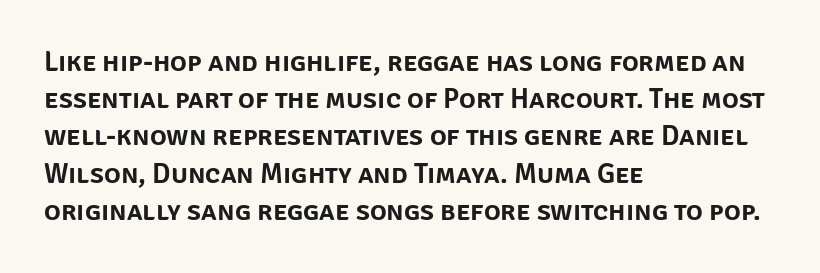
These lines keep a tight, regular rhythm from letter to letter. How would I describe the line gaps? Plain and ordinary. You could not count columns in this text — the font is proportionally spaced. Descenders are the only things crossing below the line.
